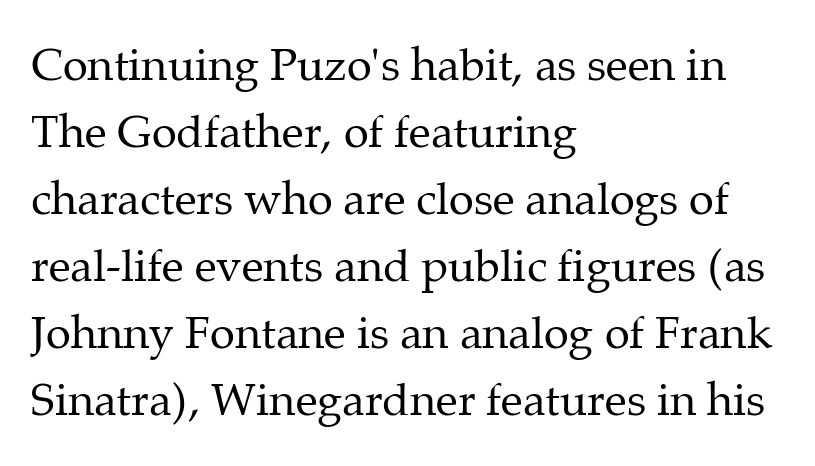
Q: Is the text bold? A: No.
Q: Is the text italic (slanted)? A: No, it is upright.
Q: Is the typeface a serif or a sans-serif typeface? A: Serif.
Q: Is the text underlined? A: No.
Q: How is the paragraph aligned? A: Left-aligned.
Q: Is the spacing between letters normal or unusually wide? A: Normal.
Q: Is the spacing between lines tight, normal or loose? A: Normal.
Q: Width (condensed, normal, or wide)? A: Normal.
Q: Stroke contrast? A: Medium.
Q: x-height? A: Medium.
Q: Monospaced? A: No.
